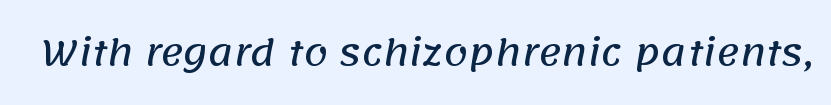
Q: Is the typeface a serif or a sans-serif typeface? A: Sans-serif.
Q: Is the text underlined? A: No.
Q: Is the spacing between letters normal or unusually wide? A: Normal.
Q: Width (condensed, normal, or wide)? A: Normal.
Q: Stroke contrast? A: Low.
Q: x-height? A: Large.
Q: Monospaced? A: No.
